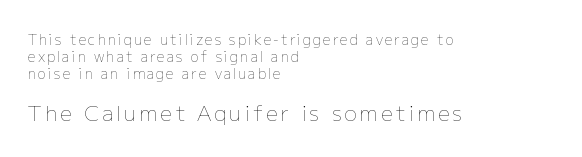
{"italic": "no", "bold": "no", "underline": "no", "align": "left", "line_spacing_ratio": 1.23, "larger_block": "second", "size_ratio": 1.5, "glyph_px": 21}
